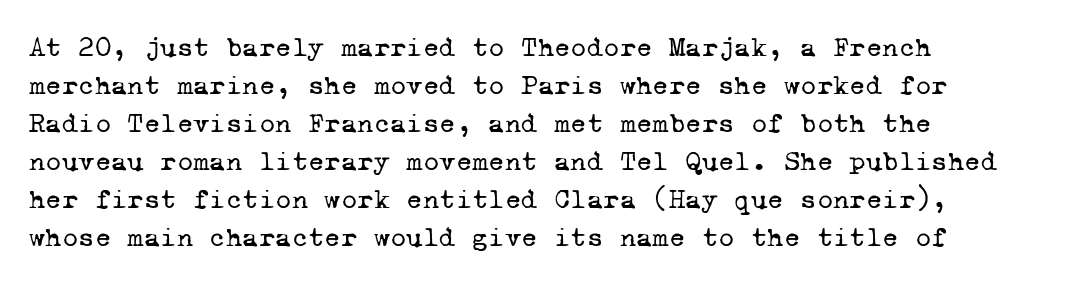
{"serif": "yes", "bold": "no", "weight": "regular", "width": "normal", "stroke_contrast": "low", "x_height": "medium", "monospaced": "yes", "underline": "no", "align": "left", "line_spacing": "normal", "line_spacing_ratio": 1.36, "letter_spacing": "normal", "letter_spacing_em": 0.0, "glyph_px": 28}
